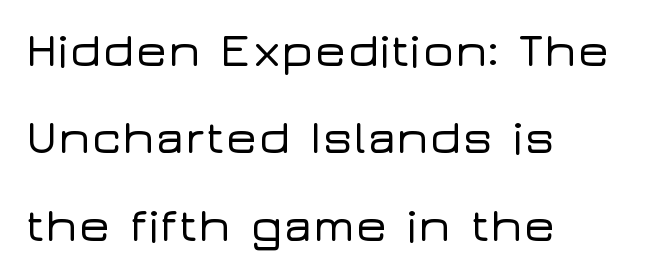
Characters remain perfectly vertical along every line. The glyphs are unaccompanied by any horizontal stroke below them. Note: no serifs on the glyphs. Tracking value appears to be zero — textbook default spacing.
